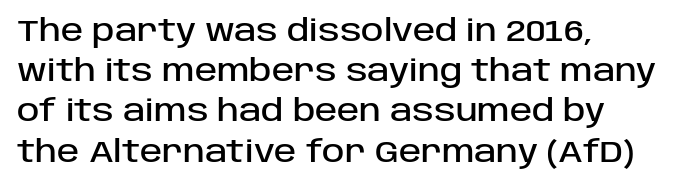
{"serif": "no", "italic": "no", "width": "normal", "stroke_contrast": "low", "x_height": "large", "monospaced": "no", "underline": "no", "align": "left", "line_spacing": "normal", "line_spacing_ratio": 1.34, "letter_spacing": "normal", "letter_spacing_em": 0.0, "glyph_px": 30}
